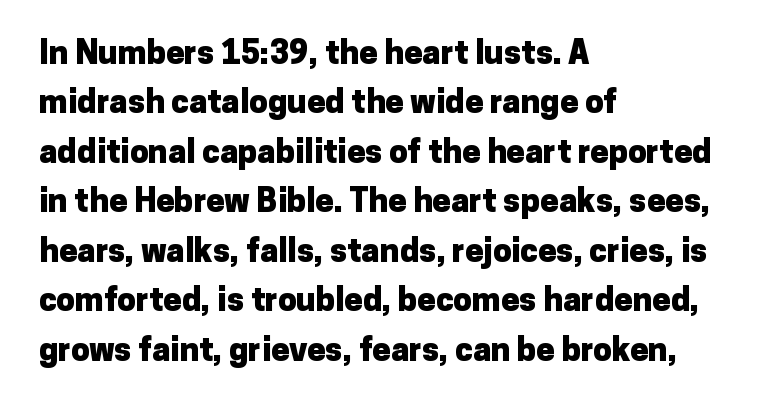
{"serif": "no", "italic": "no", "bold": "yes", "weight": "heavy", "width": "normal", "stroke_contrast": "low", "x_height": "medium", "monospaced": "no", "underline": "no", "align": "left", "line_spacing": "normal", "line_spacing_ratio": 1.5, "letter_spacing": "normal", "letter_spacing_em": 0.0, "glyph_px": 33}
